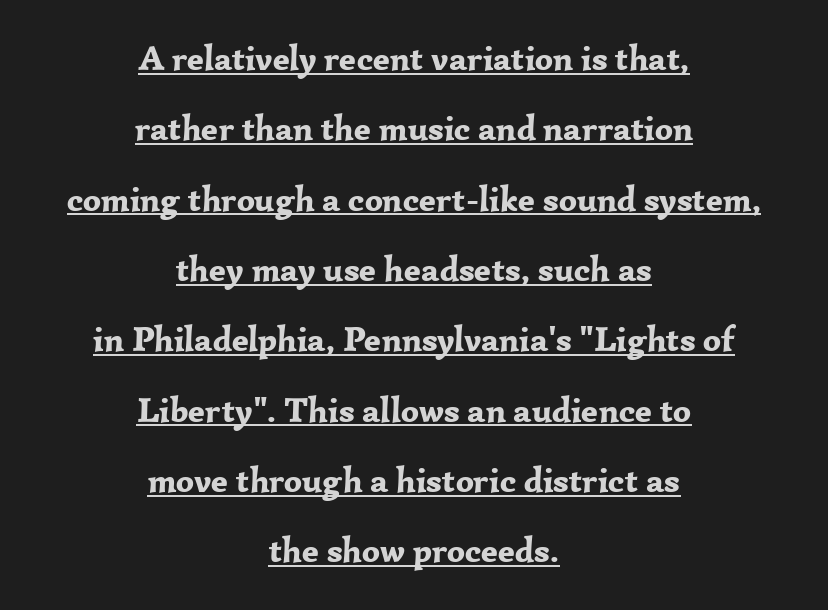
{"serif": "yes", "italic": "no", "bold": "yes", "weight": "bold", "width": "normal", "stroke_contrast": "low", "x_height": "medium", "monospaced": "no", "underline": "yes", "align": "center", "line_spacing": "loose", "line_spacing_ratio": 2.01, "letter_spacing": "normal", "letter_spacing_em": 0.0, "glyph_px": 35}
